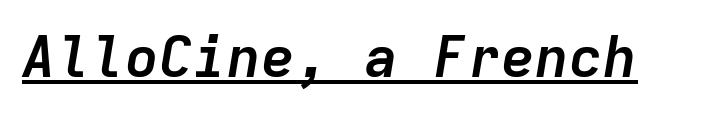
Q: Is the text bold? A: Yes.
Q: Is the text italic (slanted)? A: Yes, it leans right by about 9 degrees.
Q: Is the text underlined? A: Yes.
Q: Is the spacing between letters normal or unusually wide? A: Normal.
Q: Width (condensed, normal, or wide)? A: Normal.
Q: Stroke contrast? A: Low.
Q: x-height? A: Medium.
Q: Monospaced? A: Yes.
